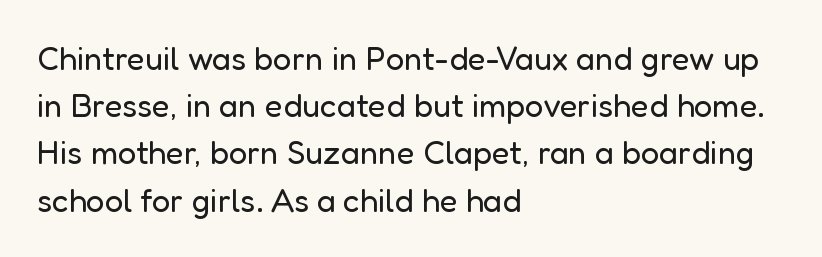
The image shows 33 px regular-weight sans-serif type, upright; set left-aligned, normal line spacing (1.43x), normal letter spacing, not underlined; low stroke contrast and a medium x-height.
